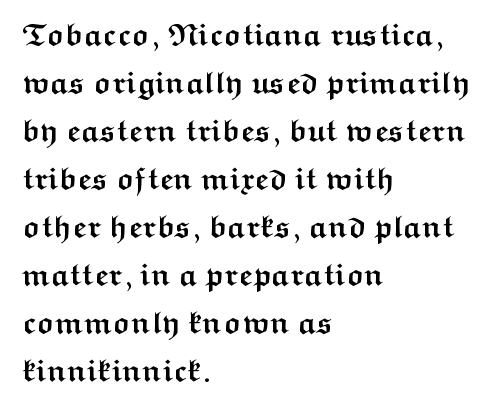
{"serif": "no", "italic": "no", "bold": "yes", "weight": "semibold", "width": "wide", "stroke_contrast": "medium", "x_height": "medium", "monospaced": "no", "underline": "no", "align": "left", "line_spacing": "normal", "line_spacing_ratio": 1.55, "letter_spacing": "normal", "letter_spacing_em": 0.0, "glyph_px": 31}
